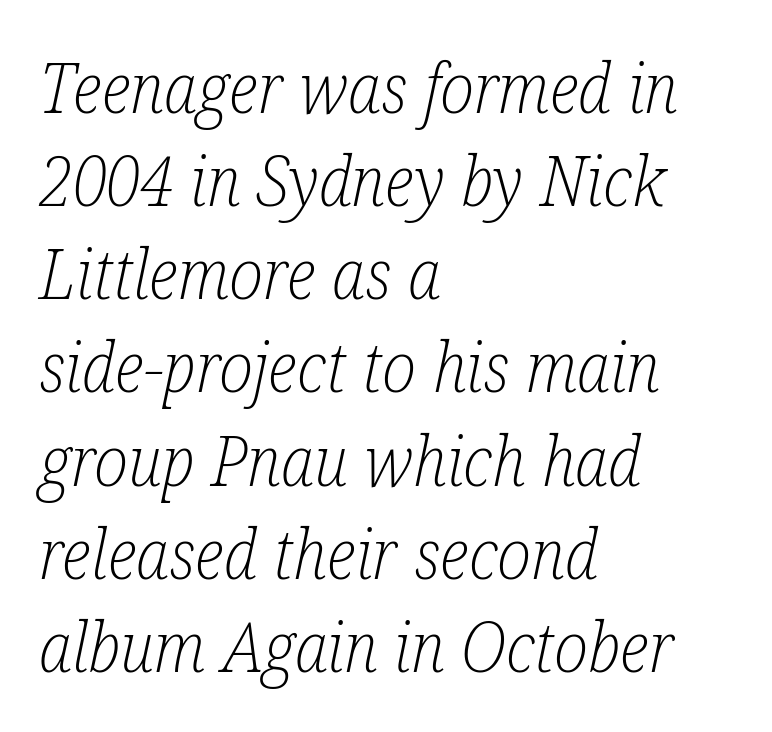
The letterforms sit shoulder to shoulder at normal distance. Serifs: yes, visible at the terminals of the letterforms. The compositor pushed each line to the left boundary. Style check: oblique.
